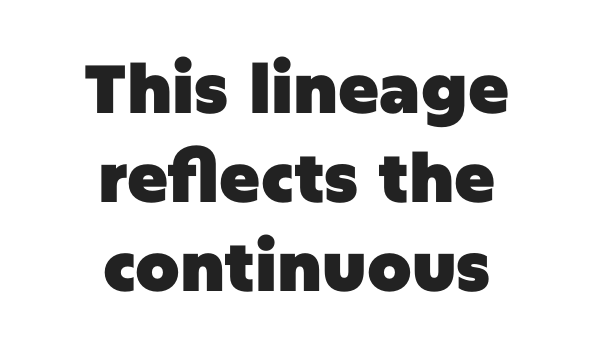
The image shows 68 px heavy sans-serif type, upright; set centered, normal line spacing (1.31x), normal letter spacing, not underlined; low stroke contrast and a large x-height.
